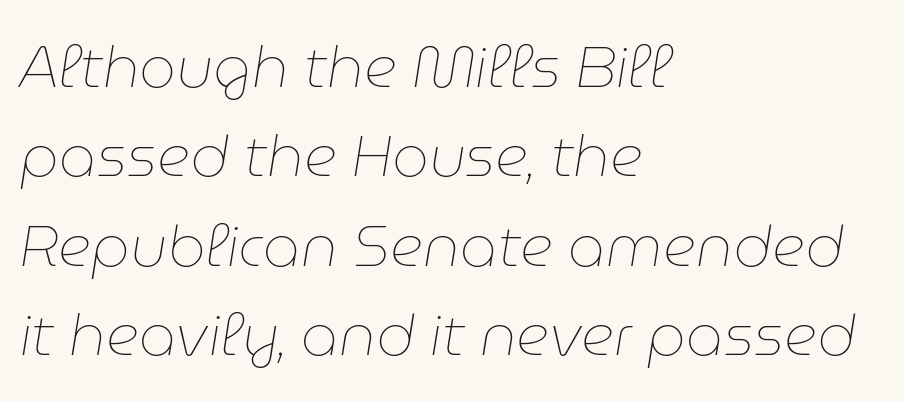
Normally led — the rows are evenly, conventionally spaced. Any mark beneath the type? The region is blank. Varying glyph widths throughout — classic text-font behaviour. Tall strokes in this sample are angled rather than plumb. Reading down the block, your eye returns to a fixed left position each line.
